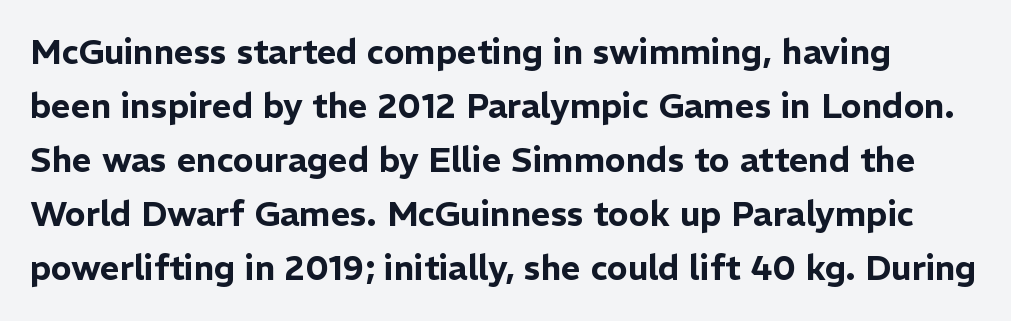
Tall strokes in this sample are plumb rather than angled. Rows of type keep a routine distance in the vertical direction. You could call the tracking neutral — neither tight nor loose. You could not count columns in this text — the font is proportionally spaced.
